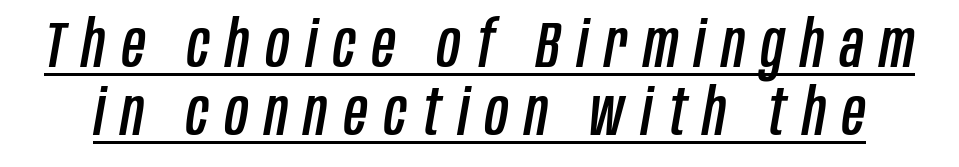
Q: Is the text italic (slanted)? A: Yes, it leans right by about 10 degrees.
Q: Is the text underlined? A: Yes.
Q: Is the spacing between letters normal or unusually wide? A: Unusually wide.
Q: Is the spacing between lines tight, normal or loose? A: Tight.
Q: Width (condensed, normal, or wide)? A: Condensed.
Q: Stroke contrast? A: Low.
Q: x-height? A: Large.
Q: Monospaced? A: No.
